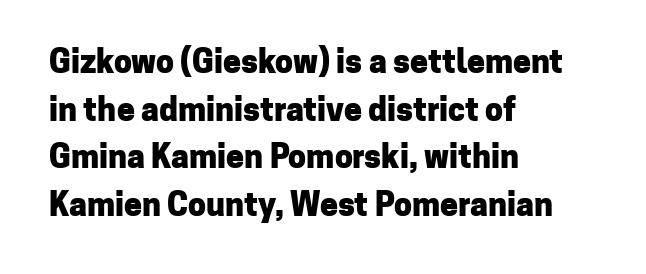
{"serif": "no", "italic": "no", "bold": "yes", "weight": "heavy", "width": "normal", "stroke_contrast": "low", "x_height": "medium", "monospaced": "no", "underline": "no", "align": "left", "line_spacing": "normal", "line_spacing_ratio": 1.49, "letter_spacing": "normal", "letter_spacing_em": 0.0, "glyph_px": 32}
